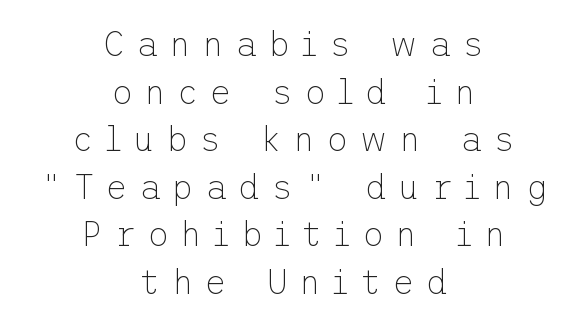
The letterforms sit at book weight or below. Typeset on center — no edge is straight. Stroke terminals: plain, sans-serif. The lettering stays uniformly vertical, giving the passage a roman look.
